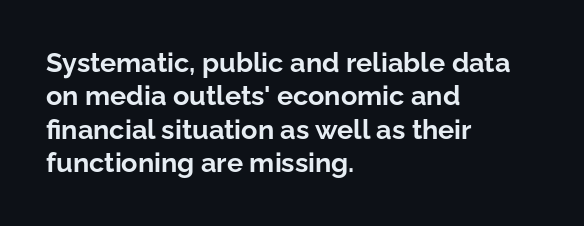
There is no visible air inserted between adjacent glyphs. Compared with a centered layout, this one pins lines to the left instead. The strokes are fattened all the way to bold. A typesetter would mark this as roman, not italic. The words here are not underlined.
